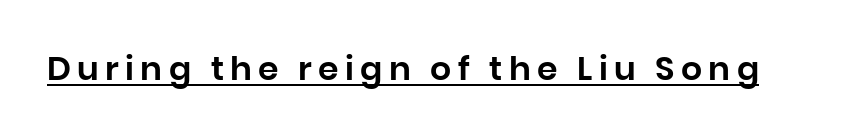
The image shows 33 px sans-serif type, upright; set underlined; low stroke contrast and a large x-height.
